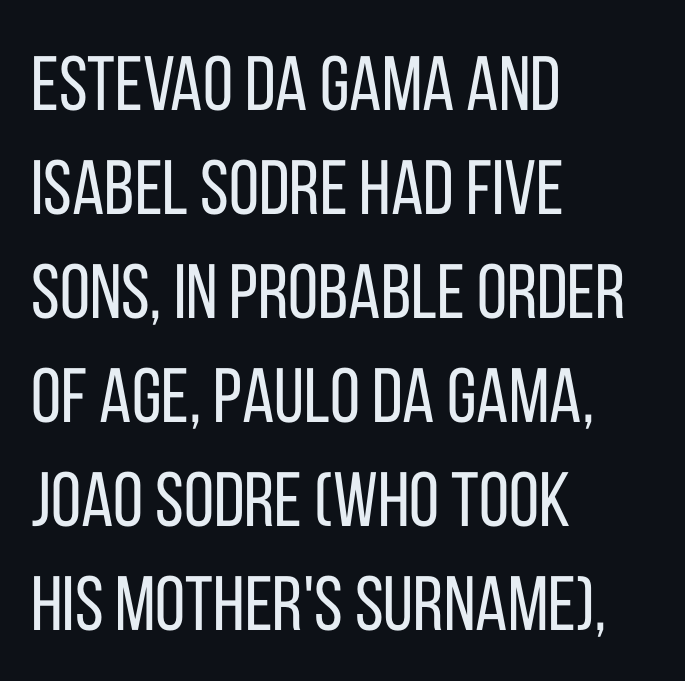
Horizontally, the lines are justified to the leading edge only. When letters stand straight like this, we call the style roman or upright. Students, observe: this is what conventionally led text looks like. Stroke thickness stays within the range of a standard reading face or lighter.
